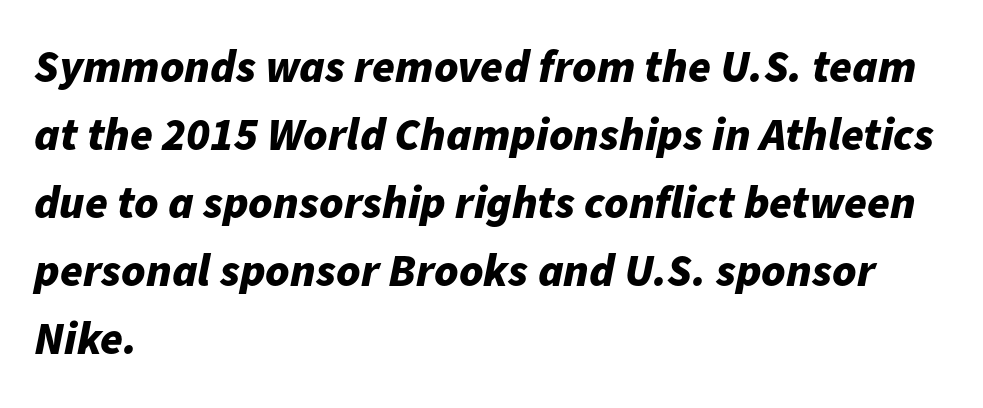
The image shows 46 px bold type, italic (leaning right); set left-aligned, normal line spacing (1.48x), normal letter spacing, not underlined; low stroke contrast and a medium x-height.
